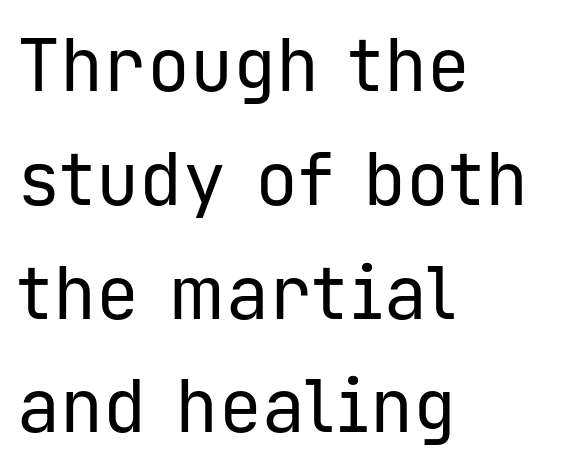
The image shows 72 px regular-weight sans-serif type, upright, monospaced; set left-aligned, normal line spacing (1.58x), normal letter spacing, not underlined; low stroke contrast and a medium x-height.
